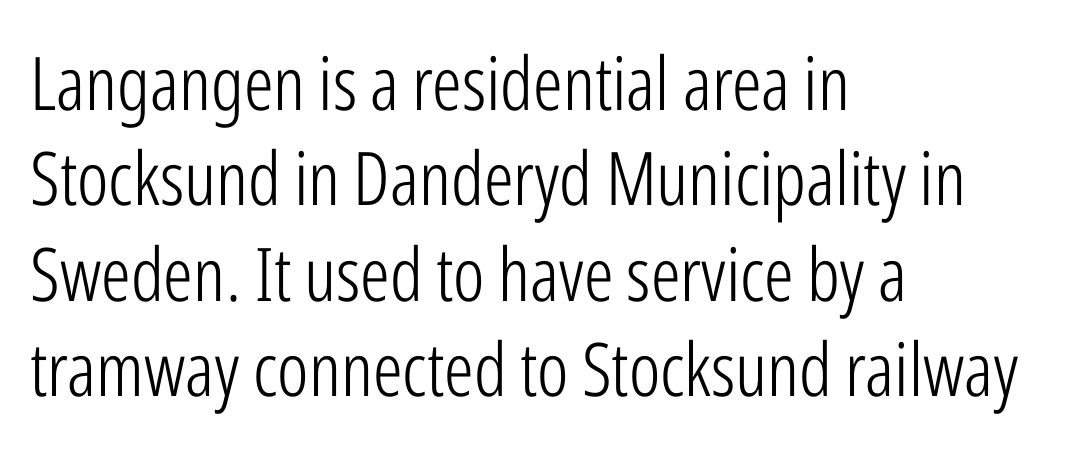
The image shows 74 px light, condensed sans-serif type, upright; set left-aligned, normal line spacing (1.29x), normal letter spacing, not underlined; low stroke contrast and a medium x-height.
